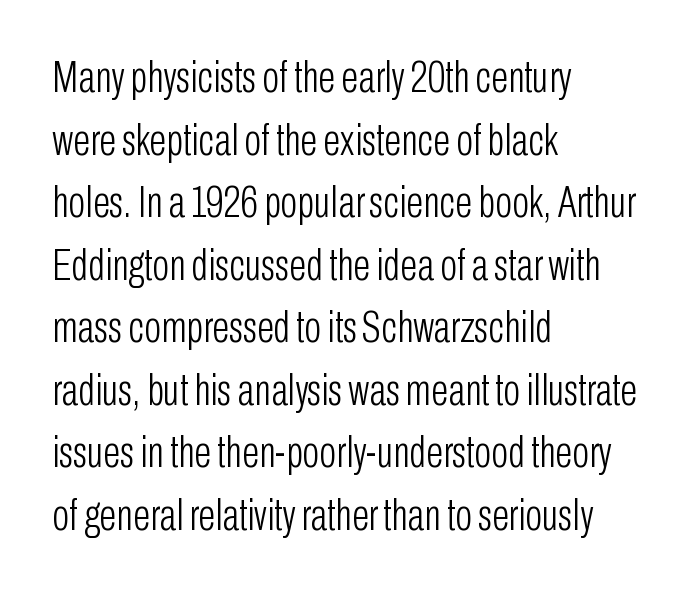
Q: Is the text bold? A: No.
Q: Is the text italic (slanted)? A: No, it is upright.
Q: Is the typeface a serif or a sans-serif typeface? A: Sans-serif.
Q: Is the text underlined? A: No.
Q: How is the paragraph aligned? A: Left-aligned.
Q: Is the spacing between letters normal or unusually wide? A: Normal.
Q: Is the spacing between lines tight, normal or loose? A: Normal.
Q: Width (condensed, normal, or wide)? A: Condensed.
Q: Stroke contrast? A: Low.
Q: x-height? A: Medium.
Q: Monospaced? A: No.
